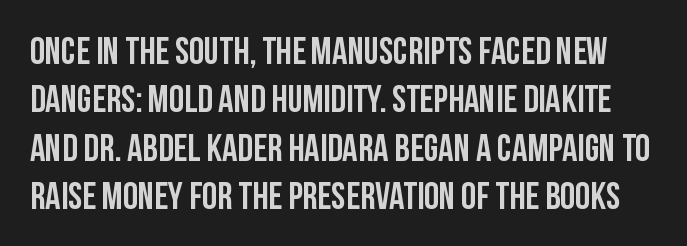
Q: Is the text italic (slanted)? A: No, it is upright.
Q: Is the typeface a serif or a sans-serif typeface? A: Sans-serif.
Q: Is the text underlined? A: No.
Q: Is the spacing between letters normal or unusually wide? A: Normal.
Q: Is the spacing between lines tight, normal or loose? A: Normal.
Q: Width (condensed, normal, or wide)? A: Condensed.
Q: Stroke contrast? A: Low.
Q: x-height? A: Large.
Q: Monospaced? A: No.
